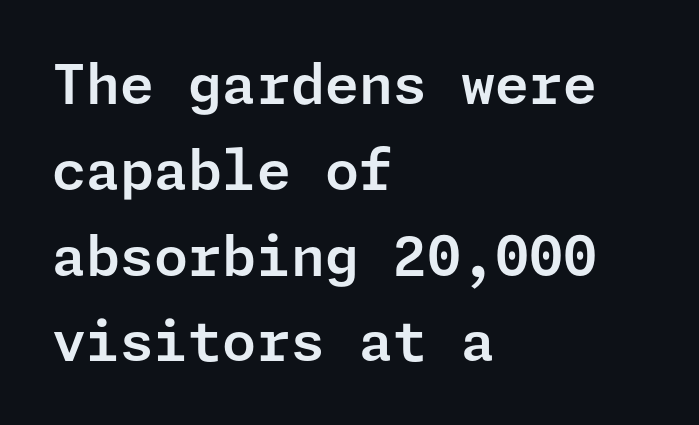
{"serif": "no", "italic": "no", "width": "normal", "stroke_contrast": "low", "x_height": "medium", "underline": "no", "align": "left", "line_spacing": "normal", "line_spacing_ratio": 1.56, "letter_spacing": "normal", "letter_spacing_em": 0.0, "glyph_px": 55}
